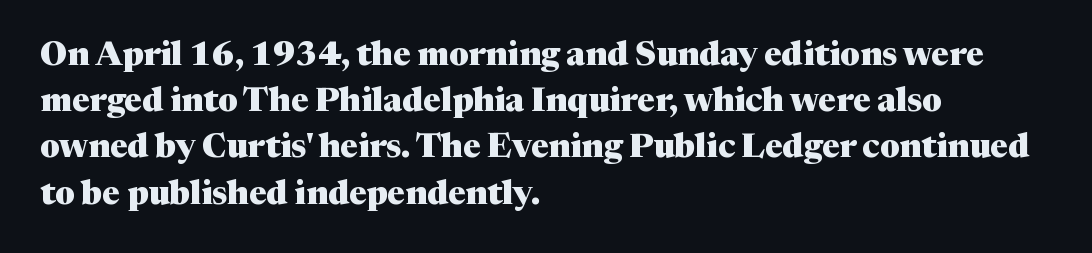
{"serif": "yes", "italic": "no", "bold": "yes", "weight": "heavy", "width": "normal", "stroke_contrast": "medium", "x_height": "medium", "monospaced": "no", "underline": "no", "align": "left", "line_spacing": "normal", "line_spacing_ratio": 1.4, "letter_spacing": "normal", "letter_spacing_em": 0.0, "glyph_px": 33}
